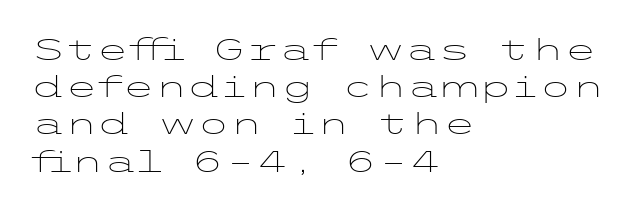
The image shows 30 px light, wide sans-serif type, upright; set left-aligned, line spacing 1.24x, normal letter spacing, not underlined; low stroke contrast and a medium x-height.
